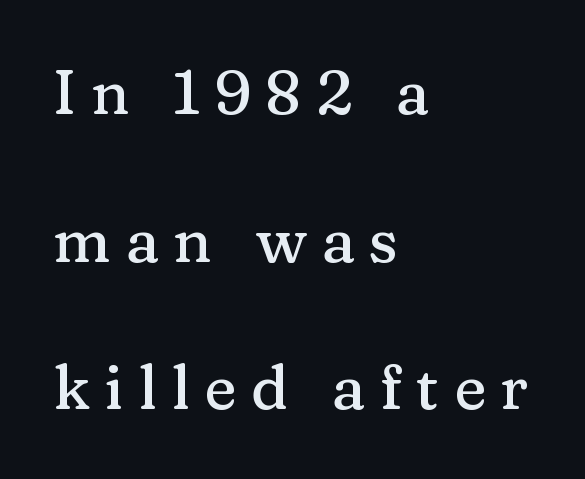
Q: Is the text italic (slanted)? A: No, it is upright.
Q: Is the typeface a serif or a sans-serif typeface? A: Serif.
Q: Is the text underlined? A: No.
Q: How is the paragraph aligned? A: Left-aligned.
Q: Is the spacing between letters normal or unusually wide? A: Unusually wide.
Q: Is the spacing between lines tight, normal or loose? A: Loose.
Q: Width (condensed, normal, or wide)? A: Normal.
Q: Stroke contrast? A: Medium.
Q: x-height? A: Medium.
Q: Monospaced? A: No.
